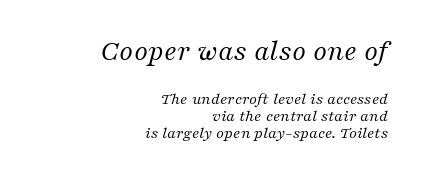
Q: Is the text bold? A: No.
Q: Is the text italic (slanted)? A: Yes, it leans right by about 16 degrees.
Q: Is the typeface a serif or a sans-serif typeface? A: Serif.
Q: Is the text underlined? A: No.
Q: How is the paragraph aligned? A: Right-aligned.
Q: Is the spacing between letters normal or unusually wide? A: Normal.
Q: Is the spacing between lines tight, normal or loose? A: Tight.
Q: Which block of text is set in a larger size, the first (top) or the second (bottom)? A: The first (top) one.
Q: Width (condensed, normal, or wide)? A: Normal.
Q: Stroke contrast? A: Medium.
Q: x-height? A: Medium.
Q: Monospaced? A: No.
